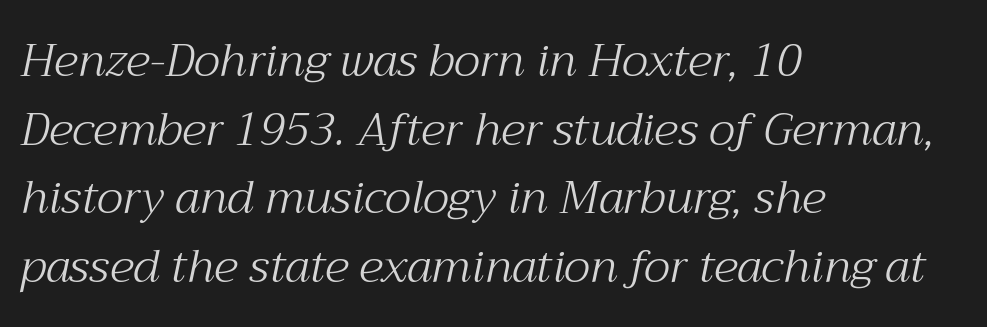
A typesetter would call this proportional, since set widths differ per character. Each word holds together tightly as a unit, with standard inter-letter gaps. Reading down the column, the eye jumps a familiar distance to each next line. The rendering anchors every line to the left-hand side.
